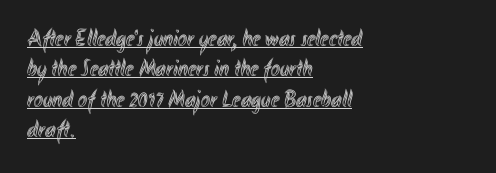
{"underline": "yes", "align": "left", "line_spacing": "normal", "line_spacing_ratio": 1.27, "letter_spacing": "normal", "letter_spacing_em": 0.0, "glyph_px": 24}
